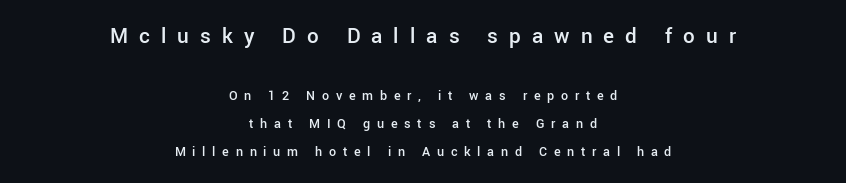
Q: Is the text bold? A: Semi-bold.
Q: Is the text italic (slanted)? A: No, it is upright.
Q: Is the text underlined? A: No.
Q: How is the paragraph aligned? A: Centered.
Q: Is the spacing between letters normal or unusually wide? A: Unusually wide.
Q: Is the spacing between lines tight, normal or loose? A: Loose.
Q: Which block of text is set in a larger size, the first (top) or the second (bottom)? A: The first (top) one.
